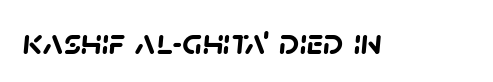
The letters sit at their default tracking, neither squeezed nor spread. No feet cap the strokes, marking this as sans-serif type. Descenders are the only things crossing below the line. Note the varied advance widths — an 'i' is clearly narrower than an 'm'. Notice how thick the strokes are: this is what a full bold looks like.
